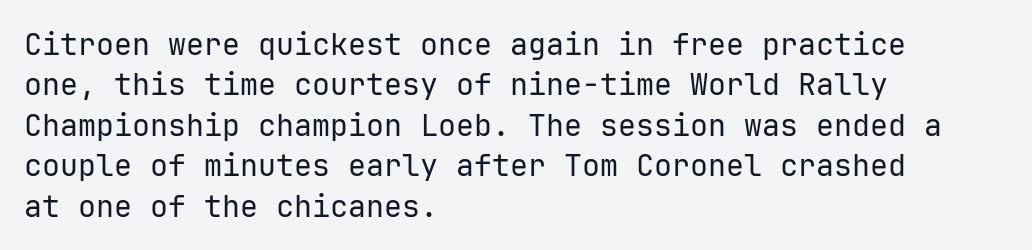
{"serif": "no", "italic": "no", "bold": "no", "weight": "regular", "width": "normal", "stroke_contrast": "low", "x_height": "medium", "monospaced": "yes", "underline": "no", "align": "left", "line_spacing": "normal", "line_spacing_ratio": 1.35, "letter_spacing": "normal", "letter_spacing_em": 0.0, "glyph_px": 30}
